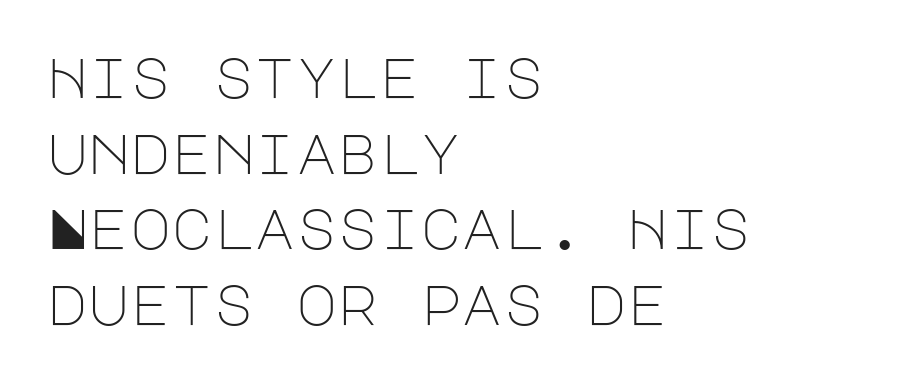
The image shows 56 px light sans-serif type, upright; set left-aligned, normal line spacing (1.35x), normal letter spacing, not underlined; low stroke contrast and a large x-height.
